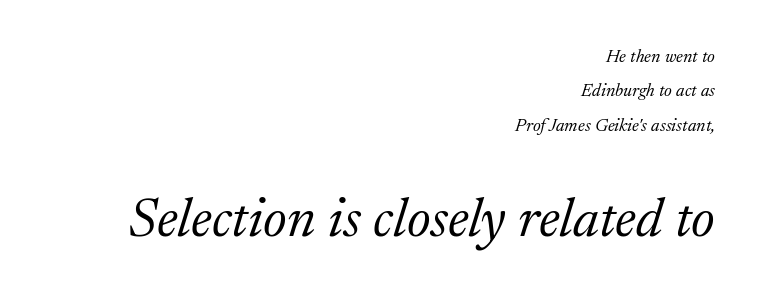
Q: Is the text bold? A: No.
Q: Is the text italic (slanted)? A: Yes, it leans right by about 17 degrees.
Q: Is the typeface a serif or a sans-serif typeface? A: Serif.
Q: Is the text underlined? A: No.
Q: How is the paragraph aligned? A: Right-aligned.
Q: Is the spacing between letters normal or unusually wide? A: Normal.
Q: Is the spacing between lines tight, normal or loose? A: Loose.
Q: Which block of text is set in a larger size, the first (top) or the second (bottom)? A: The second (bottom) one.
Q: Width (condensed, normal, or wide)? A: Normal.
Q: Stroke contrast? A: Medium.
Q: x-height? A: Medium.
Q: Monospaced? A: No.
